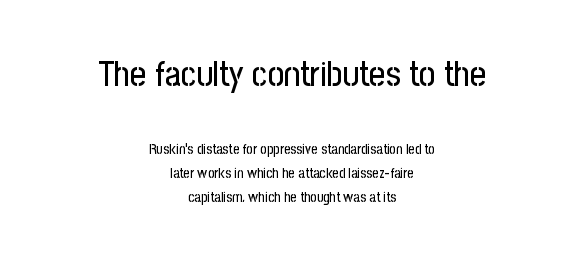
Q: Is the text italic (slanted)? A: No, it is upright.
Q: Is the typeface a serif or a sans-serif typeface? A: Sans-serif.
Q: Is the text underlined? A: No.
Q: How is the paragraph aligned? A: Centered.
Q: Is the spacing between letters normal or unusually wide? A: Normal.
Q: Is the spacing between lines tight, normal or loose? A: Normal.
Q: Which block of text is set in a larger size, the first (top) or the second (bottom)? A: The first (top) one.
Q: Width (condensed, normal, or wide)? A: Condensed.
Q: Stroke contrast? A: Low.
Q: x-height? A: Medium.
Q: Monospaced? A: No.
